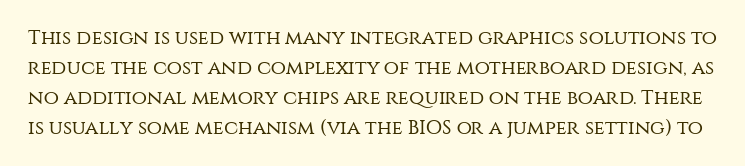
{"italic": "no", "bold": "no", "underline": "no", "line_spacing": "normal", "line_spacing_ratio": 1.5, "letter_spacing": "normal", "letter_spacing_em": 0.0, "glyph_px": 20}
